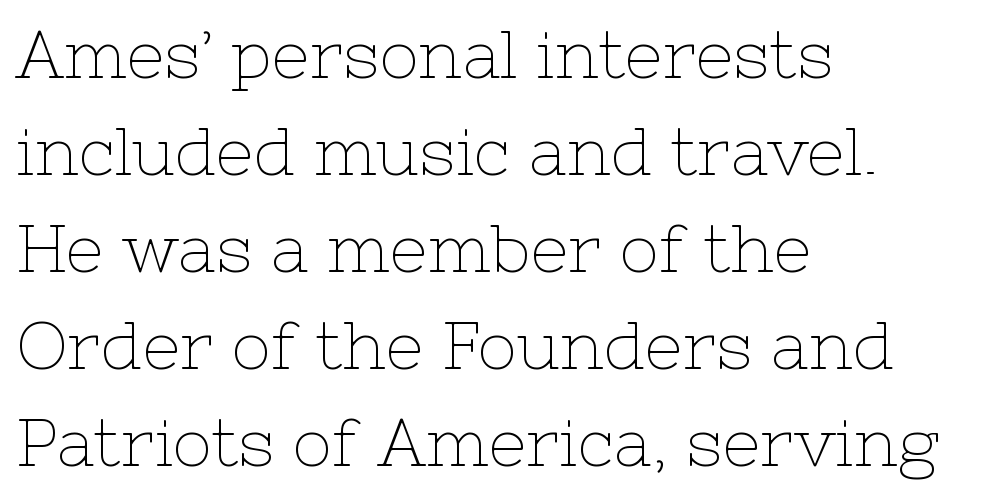
Caption: standard tracking, unaltered. Short and long lines alike share a common starting point at left. Every character sits straight up, as roman type does. Varying glyph widths throughout — classic text-font behaviour. The vertical gap from one line to the next is medium.
